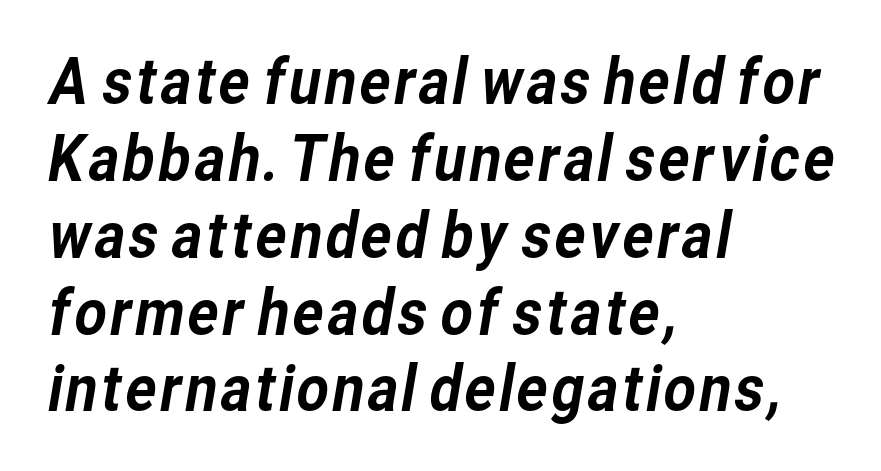
Q: Is the typeface a serif or a sans-serif typeface? A: Sans-serif.
Q: Is the text underlined? A: No.
Q: How is the paragraph aligned? A: Left-aligned.
Q: Is the spacing between letters normal or unusually wide? A: Normal.
Q: Width (condensed, normal, or wide)? A: Normal.
Q: Stroke contrast? A: Low.
Q: x-height? A: Medium.
Q: Monospaced? A: No.
